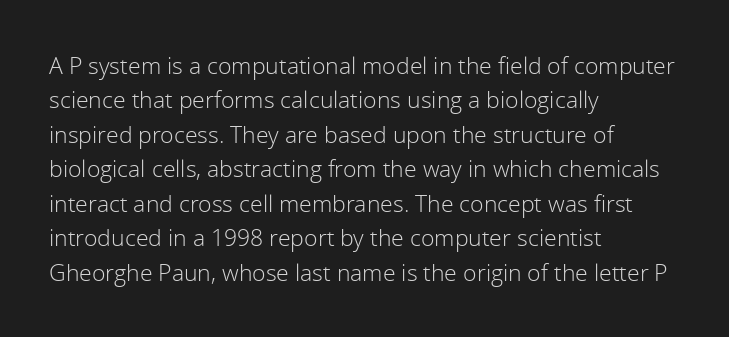
Q: Is the text bold? A: No.
Q: Is the text italic (slanted)? A: No, it is upright.
Q: Is the text underlined? A: No.
Q: How is the paragraph aligned? A: Left-aligned.
Q: Is the spacing between letters normal or unusually wide? A: Normal.
Q: Is the spacing between lines tight, normal or loose? A: Normal.
